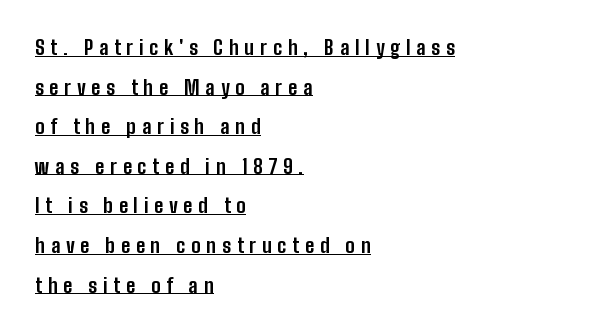
{"italic": "no", "bold": "yes", "underline": "yes", "align": "left", "line_spacing": "loose", "line_spacing_ratio": 1.98, "letter_spacing": "wide", "letter_spacing_em": 0.29, "glyph_px": 20}
